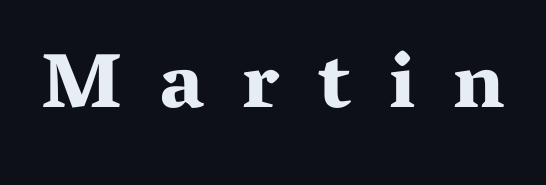
The image shows 78 px bold, wide serif type, upright; set unusually wide letter spacing (+0.49 em), not underlined; medium stroke contrast and a medium x-height.
